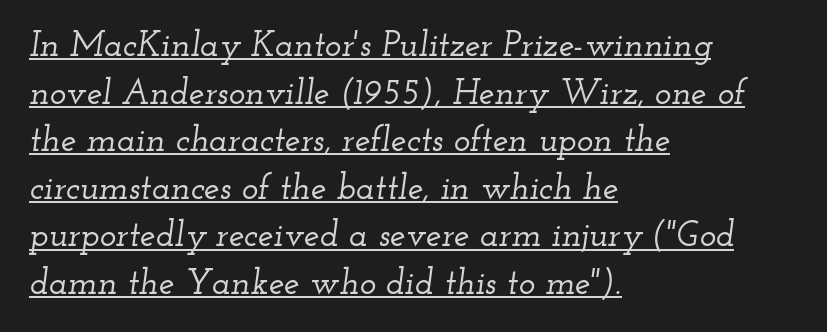
The image shows 35 px wide serif type, italic (leaning right); set left-aligned, normal line spacing (1.36x), normal letter spacing, underlined; low stroke contrast and a small x-height.
